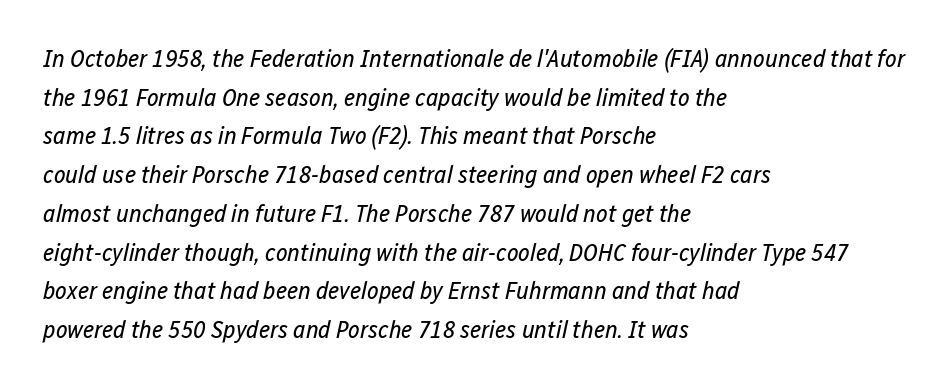
Look at the tracking — it's just the regular setting, nothing added. Yep, that's italic — everything's leaning. In CSS terms this would be text-align: left. The area under the type is left untouched. Is the type heavy? It reads as light-to-regular instead. Regular leading.
